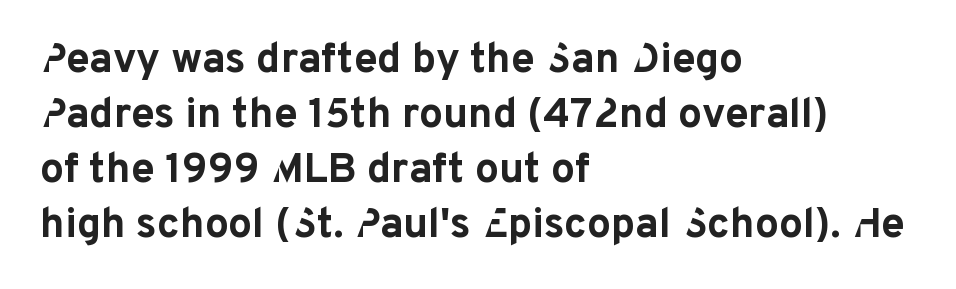
The image shows 42 px bold sans-serif type, upright; set left-aligned, normal line spacing (1.31x), normal letter spacing, not underlined; low stroke contrast and a medium x-height.
